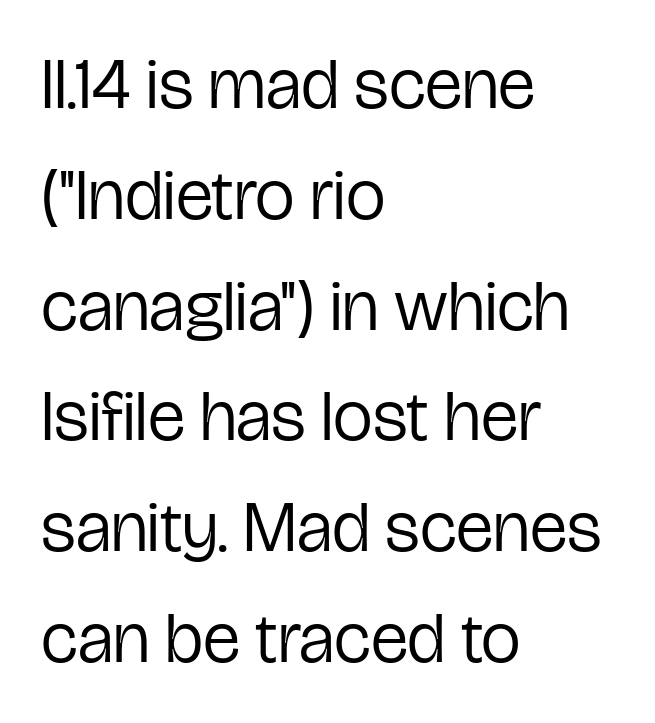
Q: Is the text bold? A: No.
Q: Is the text italic (slanted)? A: No, it is upright.
Q: Is the typeface a serif or a sans-serif typeface? A: Sans-serif.
Q: Is the text underlined? A: No.
Q: How is the paragraph aligned? A: Left-aligned.
Q: Is the spacing between letters normal or unusually wide? A: Normal.
Q: Is the spacing between lines tight, normal or loose? A: Normal.
Q: Width (condensed, normal, or wide)? A: Condensed.
Q: Stroke contrast? A: Low.
Q: x-height? A: Medium.
Q: Monospaced? A: No.
